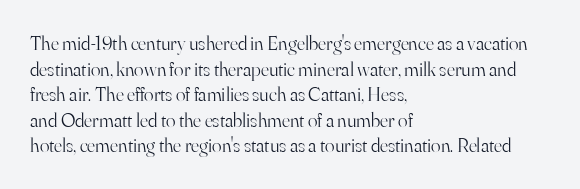
{"italic": "no", "bold": "no", "underline": "no", "align": "left", "line_spacing": "normal", "line_spacing_ratio": 1.28, "letter_spacing": "normal", "letter_spacing_em": 0.0, "glyph_px": 20}
